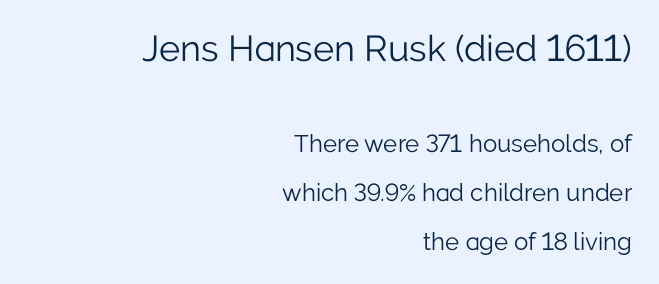
Q: Is the text bold? A: No.
Q: Is the text italic (slanted)? A: No, it is upright.
Q: Is the typeface a serif or a sans-serif typeface? A: Sans-serif.
Q: Is the text underlined? A: No.
Q: How is the paragraph aligned? A: Right-aligned.
Q: Is the spacing between letters normal or unusually wide? A: Normal.
Q: Is the spacing between lines tight, normal or loose? A: Loose.
Q: Which block of text is set in a larger size, the first (top) or the second (bottom)? A: The first (top) one.
Q: Width (condensed, normal, or wide)? A: Normal.
Q: Stroke contrast? A: Low.
Q: x-height? A: Medium.
Q: Monospaced? A: No.
